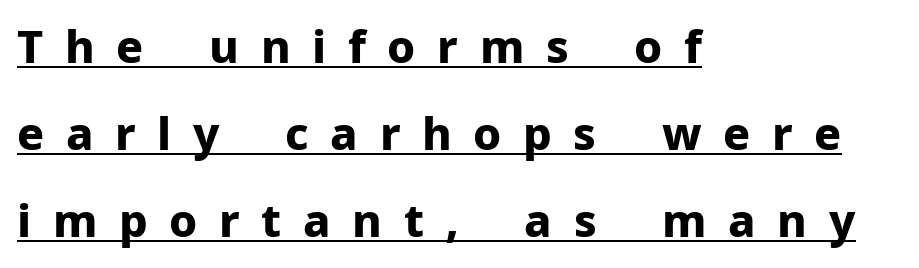
The image shows 45 px bold sans-serif type, upright; set left-aligned, loose line spacing (1.93x), unusually wide letter spacing (+0.48 em), underlined; low stroke contrast and a medium x-height.
